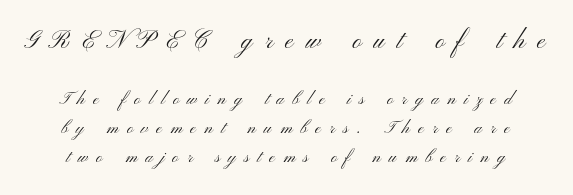
Bold? No — there's no thickening of the strokes. Rule under the text: the space is simply empty. These lines have a slow, spaced-out rhythm from letter to letter. The face used here appears at its bigger size in the upper chunk.
